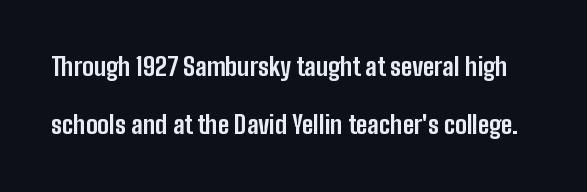
Q: Is the text bold? A: Yes.
Q: Is the text italic (slanted)? A: No, it is upright.
Q: Is the text underlined? A: No.
Q: Is the spacing between letters normal or unusually wide? A: Normal.
Q: Is the spacing between lines tight, normal or loose? A: Loose.
